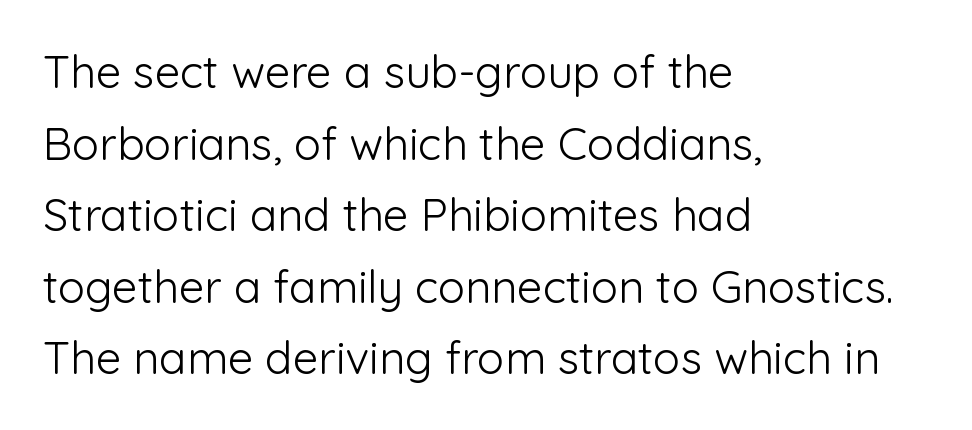
On a weight scale, this lands at 450 or below. Plain, unruled lines of type. Where is the straight margin? On the left. Leading matches the norm, producing a regular column.
